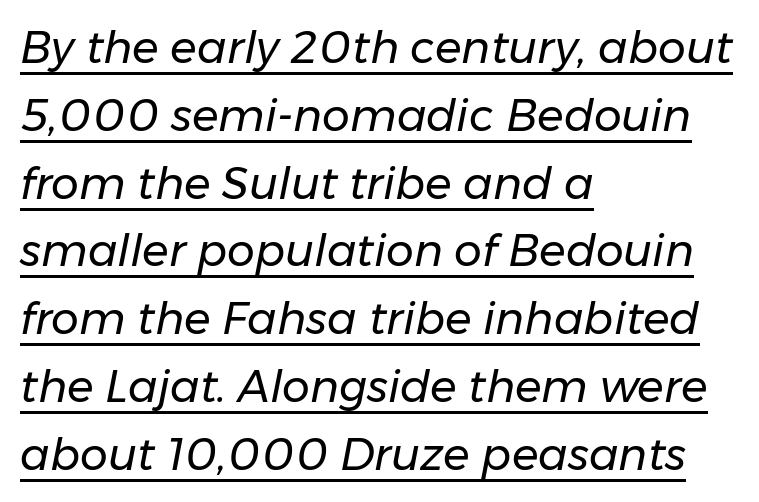
The image shows 44 px regular-weight type, italic (leaning right); set left-aligned, normal line spacing (1.54x), normal letter spacing, underlined; low stroke contrast and a medium x-height.
